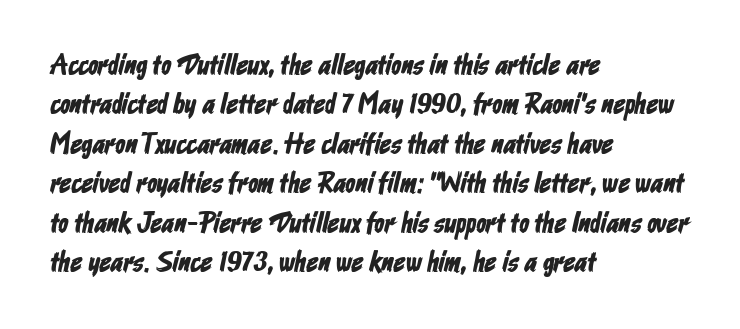
The image shows 29 px condensed sans-serif type; set left-aligned, normal line spacing (1.36x), normal letter spacing, not underlined; low stroke contrast and a medium x-height.
